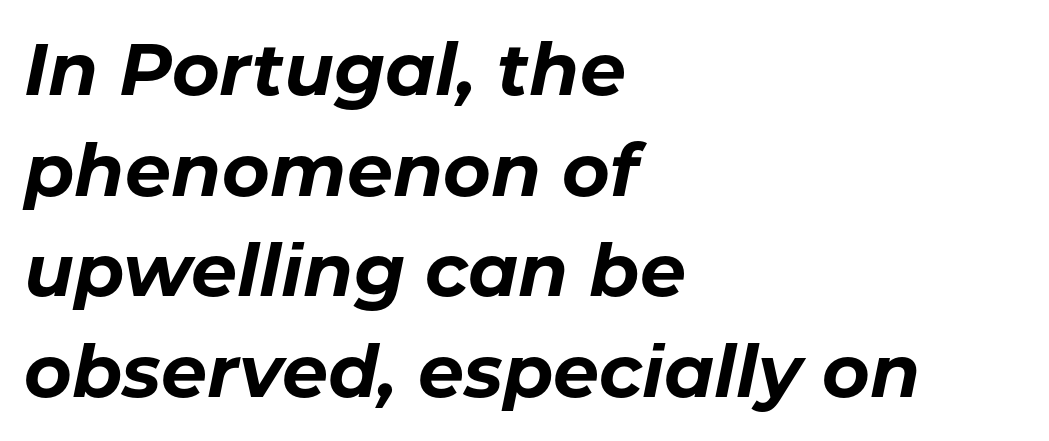
The image shows 73 px bold type, italic (leaning right); set left-aligned, normal line spacing (1.38x), normal letter spacing, not underlined; low stroke contrast and a medium x-height.
